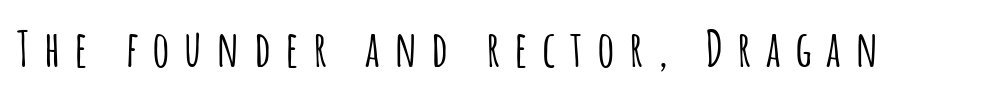
These lines were composed using upright roman letters. The string is rendered with underlining switched off. A typesetter would label this face a sans. The letters are spread apart with noticeably loose tracking.
